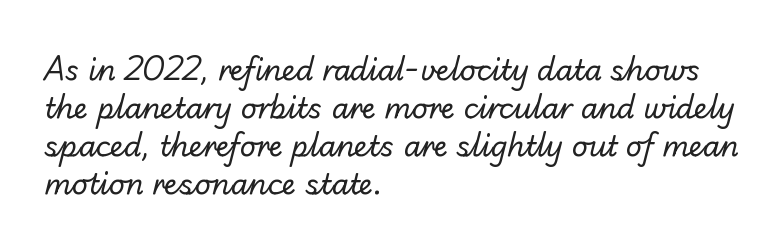
{"serif": "no", "bold": "no", "weight": "regular", "width": "normal", "stroke_contrast": "low", "x_height": "small", "monospaced": "no", "underline": "no", "align": "left", "line_spacing": "normal", "line_spacing_ratio": 1.36, "letter_spacing": "normal", "letter_spacing_em": 0.0, "glyph_px": 28}
